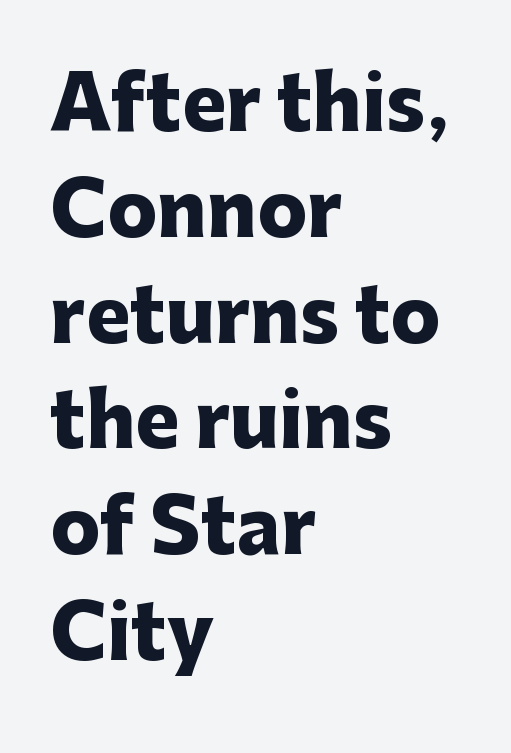
A dark, heavy texture on the line: the type is bold. Does the leading feel generous? No, just average. These lines keep a tight, regular rhythm from letter to letter. The axis of the letterforms is exactly vertical.
